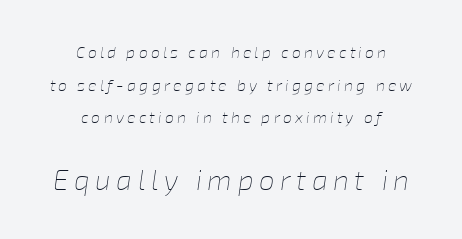
The image shows 28 px thin type, italic (leaning right); set centered, loose line spacing (2.04x), unusually wide letter spacing (+0.2 em), not underlined; the second (bottom) block is 1.75x larger; low stroke contrast and a medium x-height.
